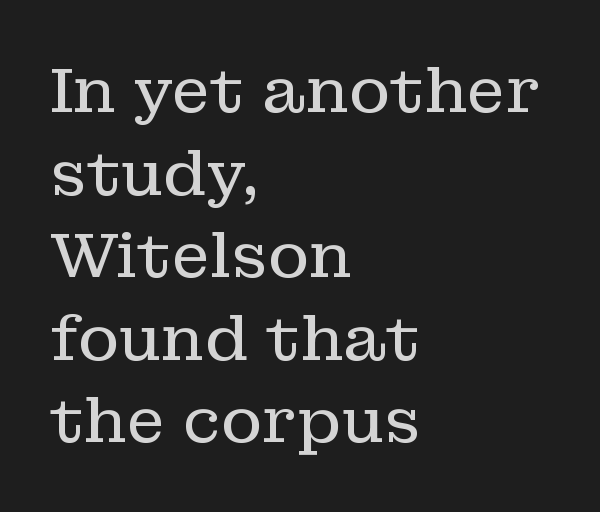
{"serif": "yes", "italic": "no", "bold": "no", "weight": "regular", "width": "normal", "stroke_contrast": "low", "x_height": "medium", "monospaced": "no", "underline": "no", "align": "left", "line_spacing": "normal", "line_spacing_ratio": 1.31, "letter_spacing": "normal", "letter_spacing_em": 0.0, "glyph_px": 63}
